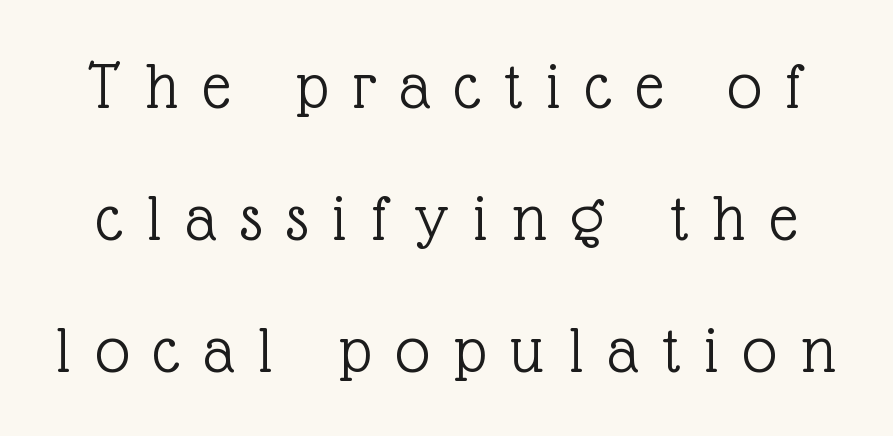
The image shows 69 px light serif type, upright; set loose line spacing (1.91x), unusually wide letter spacing (+0.35 em), not underlined; a medium x-height.
